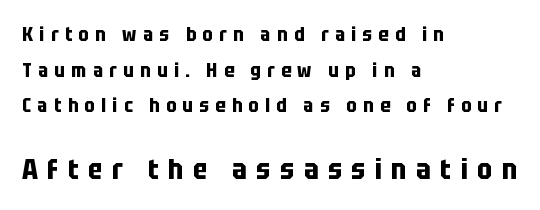
Students, this is bold: see how much ink each stroke carries. Does extra space separate the letters? Yes, quite a lot of it. Rendered with straight, roman letterforms. If you drew a ruler down the left edge, every line would touch it.
